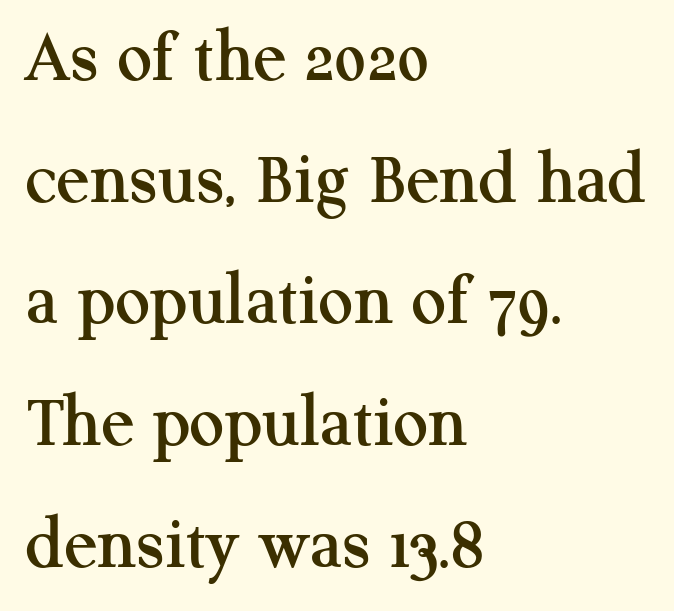
{"serif": "yes", "italic": "no", "width": "normal", "stroke_contrast": "medium", "x_height": "medium", "monospaced": "no", "underline": "no", "align": "left", "line_spacing": "normal", "line_spacing_ratio": 1.58, "letter_spacing": "normal", "letter_spacing_em": 0.0, "glyph_px": 77}
